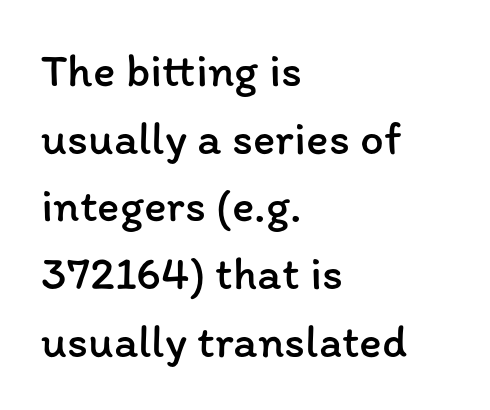
Q: Is the text bold? A: No.
Q: Is the text italic (slanted)? A: No, it is upright.
Q: Is the text underlined? A: No.
Q: How is the paragraph aligned? A: Left-aligned.
Q: Is the spacing between letters normal or unusually wide? A: Normal.
Q: Is the spacing between lines tight, normal or loose? A: Normal.
Q: Width (condensed, normal, or wide)? A: Normal.
Q: Stroke contrast? A: Low.
Q: x-height? A: Medium.
Q: Monospaced? A: No.
